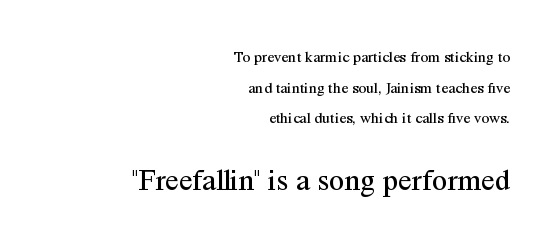
The image shows 31 px regular-weight serif type, upright; set right-aligned, loose line spacing (1.91x), normal letter spacing, not underlined; the second (bottom) block is 1.94x larger; medium stroke contrast and a medium x-height.
